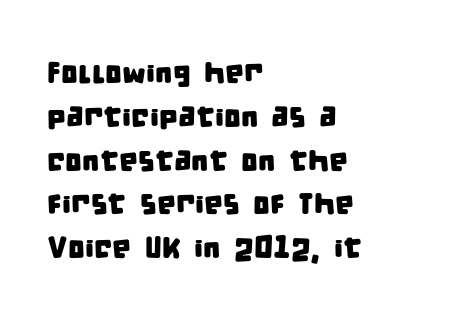
{"serif": "no", "width": "condensed", "stroke_contrast": "low", "x_height": "large", "monospaced": "no", "underline": "no", "align": "left", "line_spacing": "normal", "line_spacing_ratio": 1.46, "letter_spacing": "normal", "letter_spacing_em": 0.0, "glyph_px": 30}
